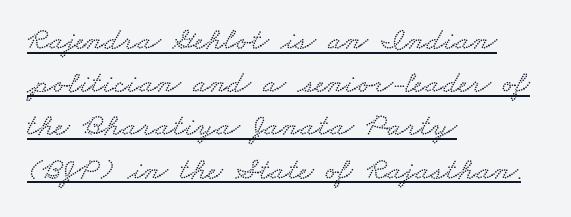
The typesetter has applied underlining to the passage shown. A typesetter would call this proportional, since set widths differ per character. The line-height multiplier appears to be the usual default. Characters follow at the spacing the type designer built in. Every row of glyphs begins at an identical x-position on the left.
